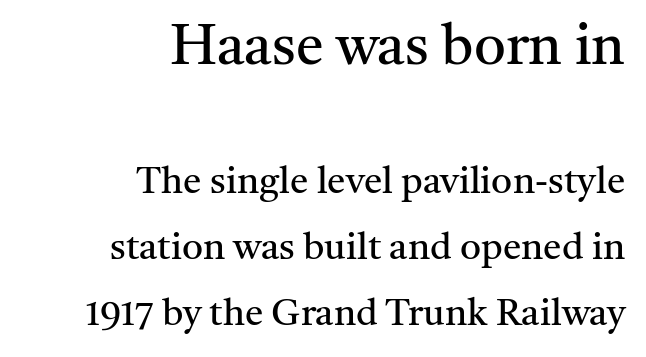
The image shows 56 px regular-weight serif type, upright; set right-aligned, line spacing 1.78x, normal letter spacing, not underlined; the first (top) block is 1.51x larger; medium stroke contrast and a medium x-height.
